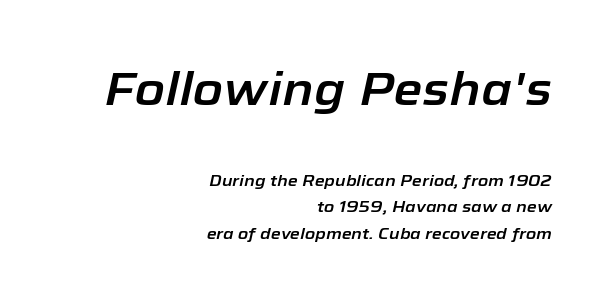
Typeset ragged left — the right edge is the straight one. The area under the type is left untouched. Compared with typical paragraphs, the rows here are spaced about the same. The whole block is typeset with a tilt. Note the varied advance widths — an 'i' is clearly narrower than an 'm'. Tracking value appears to be zero — textbook default spacing.
